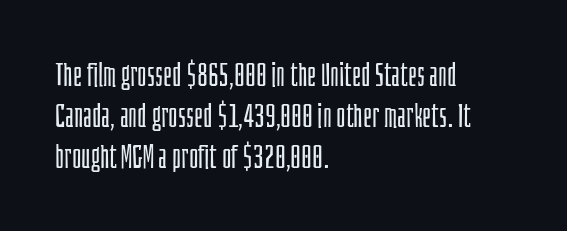
Q: Is the text bold? A: No.
Q: Is the text italic (slanted)? A: No, it is upright.
Q: Is the typeface a serif or a sans-serif typeface? A: Sans-serif.
Q: Is the text underlined? A: No.
Q: How is the paragraph aligned? A: Left-aligned.
Q: Is the spacing between letters normal or unusually wide? A: Normal.
Q: Is the spacing between lines tight, normal or loose? A: Normal.
Q: Width (condensed, normal, or wide)? A: Condensed.
Q: Stroke contrast? A: Low.
Q: x-height? A: Large.
Q: Monospaced? A: No.
